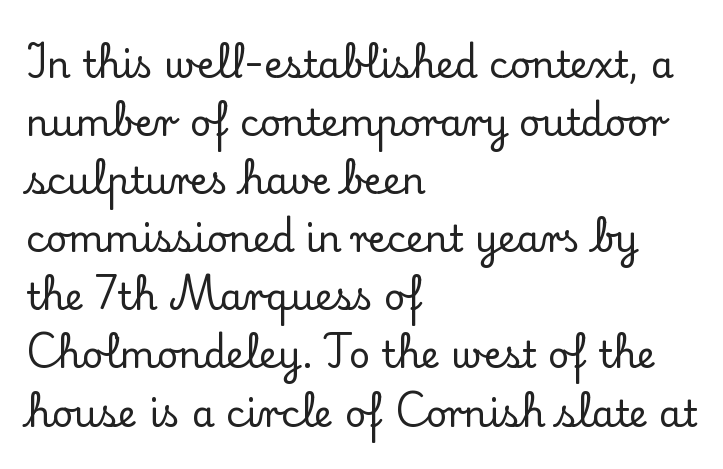
{"serif": "yes", "italic": "no", "width": "normal", "stroke_contrast": "low", "x_height": "small", "monospaced": "no", "underline": "no", "align": "left", "line_spacing": "normal", "line_spacing_ratio": 1.57, "letter_spacing": "normal", "letter_spacing_em": 0.0, "glyph_px": 37}
